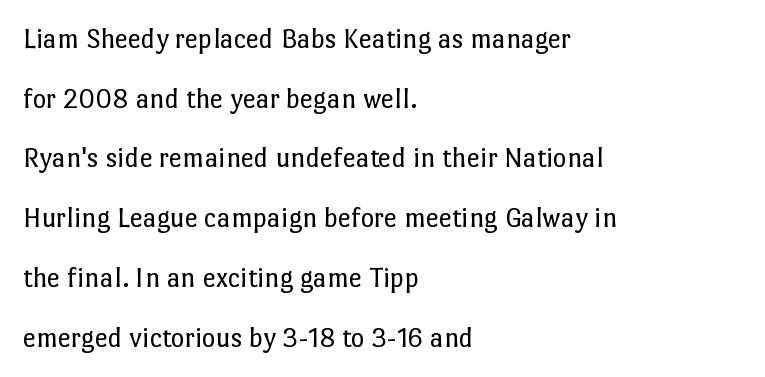
The typeface has the unassuming heft of standard copy or less. Each row of text sits above clean, open space. Proportional: the letters do not fall into vertical columns. Between one letter and the next there's only the usual sliver of space. This is roman type, the default non-slanted kind. Baseline-to-baseline distance is far greater than the letter height.
